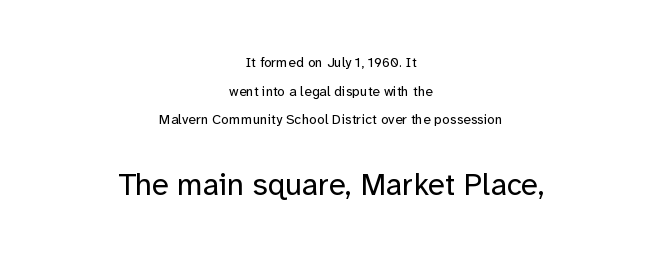
The image shows 31 px regular-weight sans-serif type, upright; set centered, loose line spacing (2.05x), normal letter spacing, not underlined; the second (bottom) block is 2.21x larger; low stroke contrast and a medium x-height.
